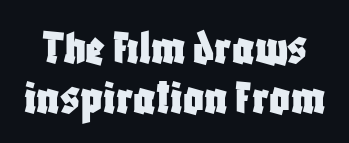
The image shows 51 px condensed sans-serif type, upright; set tight line spacing (0.99x), normal letter spacing, not underlined; low stroke contrast and a large x-height.
